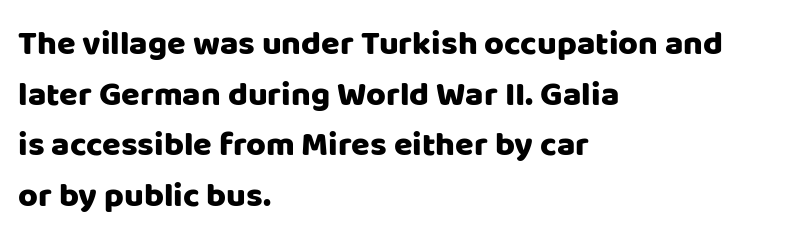
{"serif": "no", "italic": "no", "width": "normal", "stroke_contrast": "low", "x_height": "large", "monospaced": "no", "underline": "no", "align": "left", "line_spacing": "normal", "line_spacing_ratio": 1.49, "letter_spacing": "normal", "letter_spacing_em": 0.0, "glyph_px": 34}
